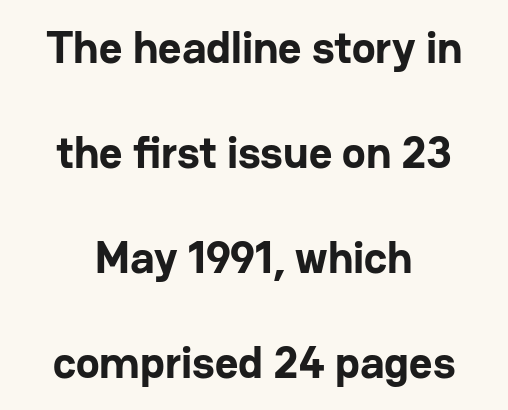
This rendering leaves character spacing at its baseline value. This is heavy type, rendered in bold. If you folded the block vertically in half, each line would mirror itself in length. Characters remain perfectly vertical along every line.
